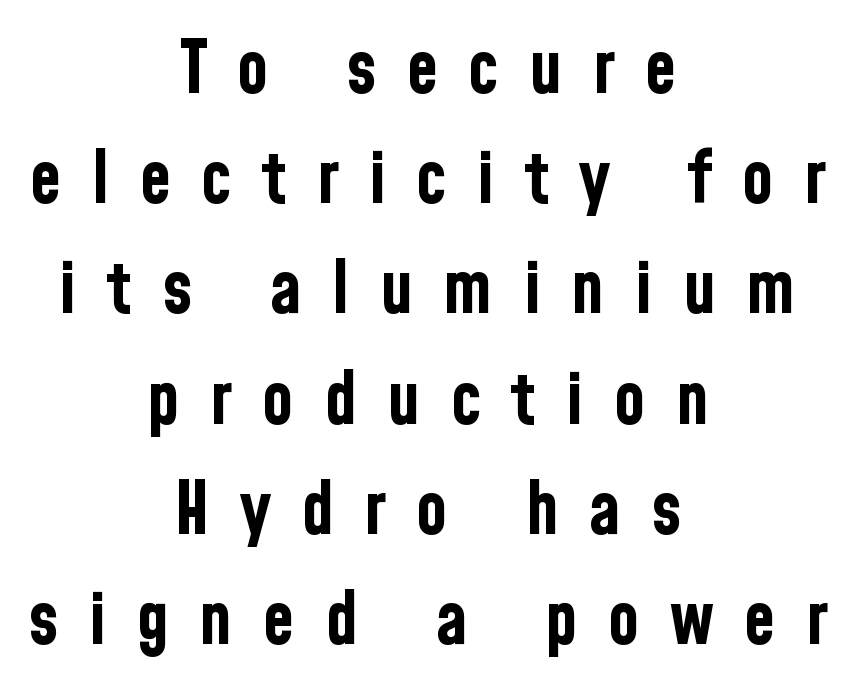
The image shows 73 px bold, condensed sans-serif type, upright; set centered, normal line spacing (1.51x), unusually wide letter spacing (+0.41 em), not underlined; low stroke contrast and a medium x-height.
